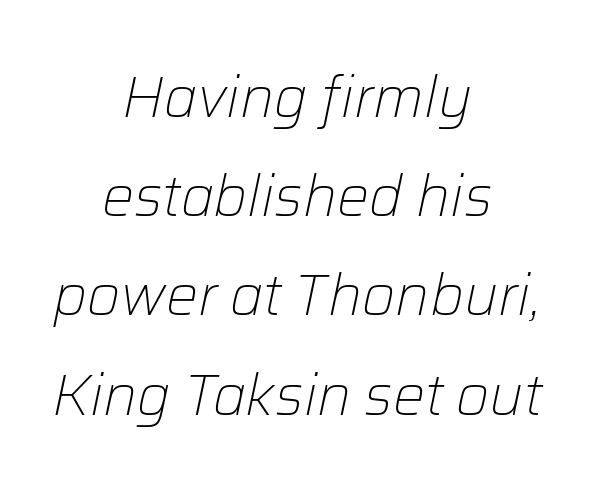
If you drew a line through each stem, it would be angled. Think of a printed novel: that variable character pitch is what you see here. A light-to-regular cut is what we see here. Honestly, there is no underline to notice here at all. Both edges are ragged and mirror each other, which tells us the setting is centered.
